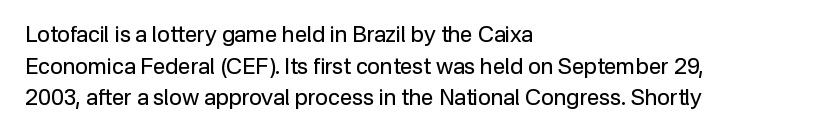
Q: Is the text bold? A: No.
Q: Is the text italic (slanted)? A: No, it is upright.
Q: Is the text underlined? A: No.
Q: How is the paragraph aligned? A: Left-aligned.
Q: Is the spacing between letters normal or unusually wide? A: Normal.
Q: Is the spacing between lines tight, normal or loose? A: Normal.
